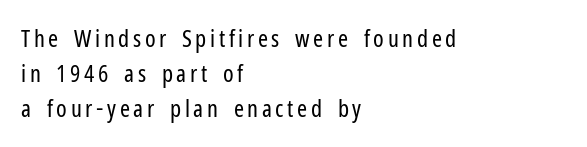
Q: Is the text bold? A: No.
Q: Is the text italic (slanted)? A: No, it is upright.
Q: Is the text underlined? A: No.
Q: How is the paragraph aligned? A: Left-aligned.
Q: Is the spacing between lines tight, normal or loose? A: Normal.
